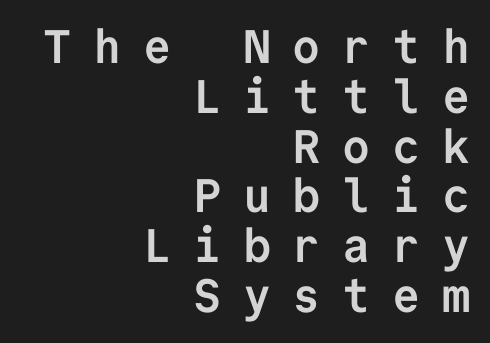
Spacing between characters has been opened up far beyond the box default. Line endings align vertically; line beginnings do not. The string is rendered with underlining switched off. These lines were composed using upright roman letters.
